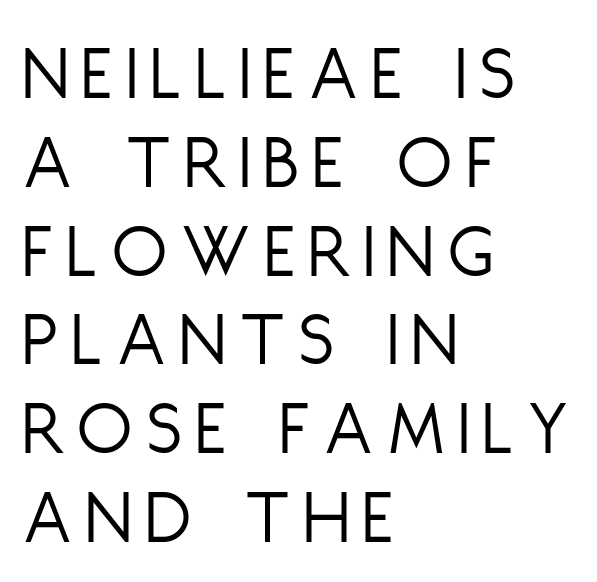
Is this a fixed-width face? No — the glyphs have proportional, varying widths. If you drew a ruler down the left edge, every line would touch it. Ascenders rise straight up at ninety degrees. Closely set lines give the paragraph a compact silhouette.
